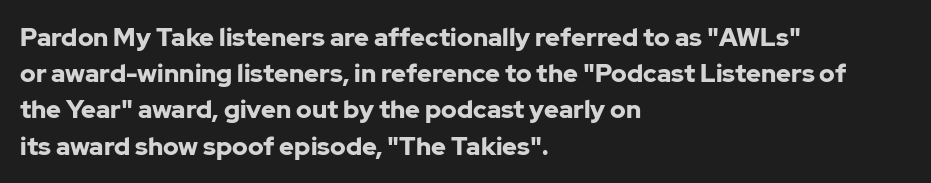
{"italic": "no", "bold": "yes", "underline": "no", "align": "left", "line_spacing": "normal", "line_spacing_ratio": 1.45, "letter_spacing": "normal", "letter_spacing_em": 0.0, "glyph_px": 25}
